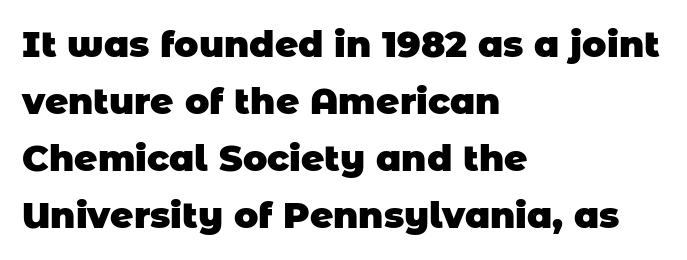
The image shows 36 px heavy sans-serif type; set left-aligned, normal line spacing (1.58x), normal letter spacing, not underlined; low stroke contrast and a large x-height.
